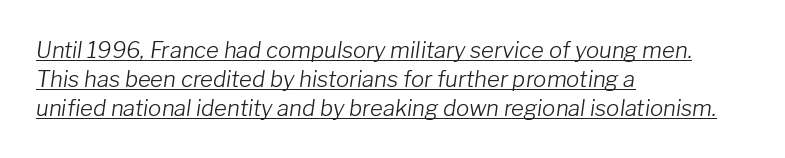
Q: Is the text bold? A: No.
Q: Is the text italic (slanted)? A: Yes, it leans right by about 8 degrees.
Q: Is the text underlined? A: Yes.
Q: How is the paragraph aligned? A: Left-aligned.
Q: Is the spacing between letters normal or unusually wide? A: Normal.
Q: Is the spacing between lines tight, normal or loose? A: Normal.
